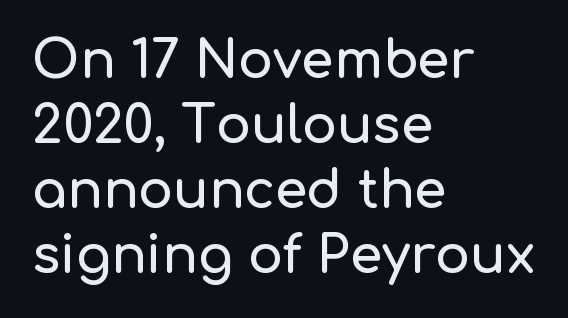
{"serif": "no", "italic": "no", "width": "normal", "stroke_contrast": "low", "x_height": "medium", "monospaced": "no", "underline": "no", "align": "left", "line_spacing": "normal", "line_spacing_ratio": 1.25, "letter_spacing": "normal", "letter_spacing_em": 0.0, "glyph_px": 52}
